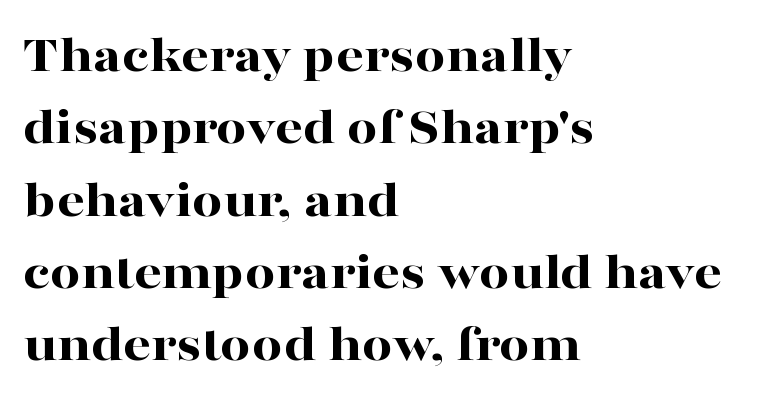
The image shows 54 px bold, wide serif type, upright; set left-aligned, normal line spacing (1.34x), normal letter spacing, not underlined; high stroke contrast and a medium x-height.
